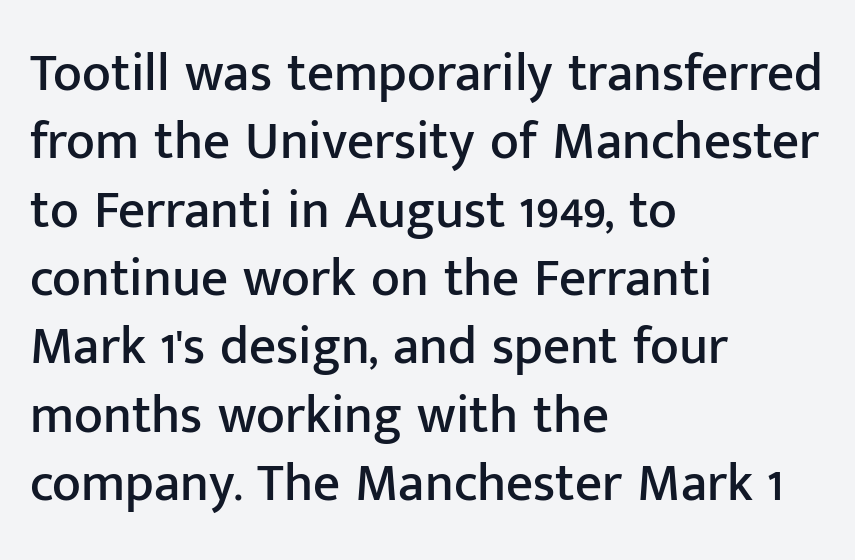
The image shows 53 px sans-serif type, upright; set left-aligned, normal line spacing (1.29x), normal letter spacing, not underlined; low stroke contrast and a medium x-height.
